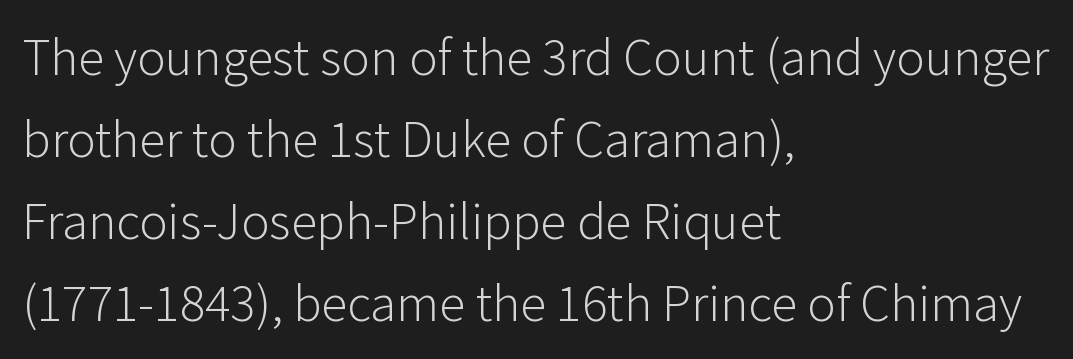
The image shows 53 px light sans-serif type, upright; set left-aligned, normal line spacing (1.55x), normal letter spacing, not underlined; low stroke contrast and a medium x-height.
